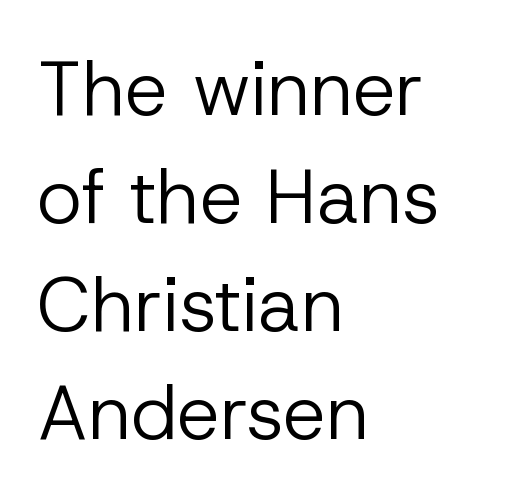
The image shows 76 px regular-weight sans-serif type, upright; set left-aligned, normal line spacing (1.42x), normal letter spacing, not underlined; low stroke contrast and a medium x-height.
